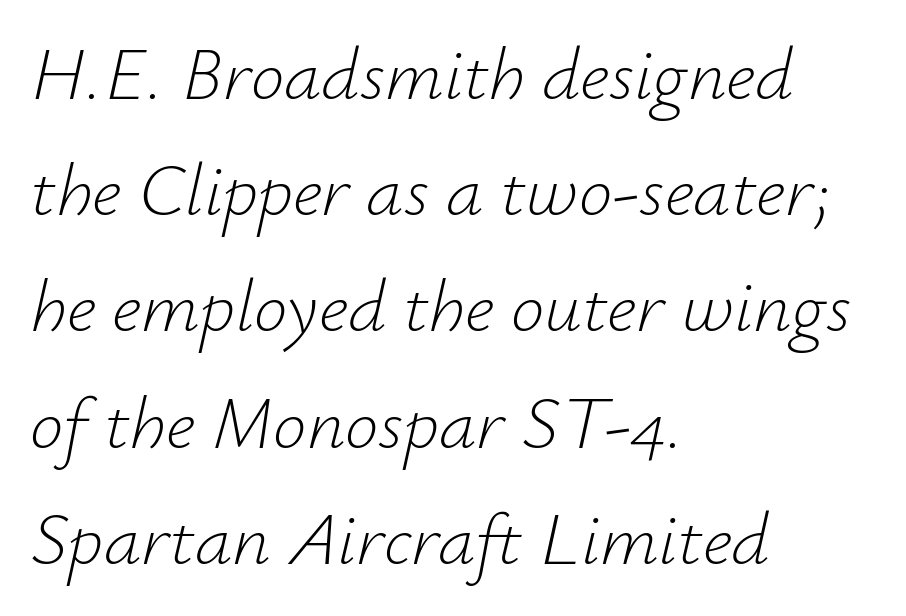
The image shows 75 px light type, italic (leaning right); set left-aligned, normal line spacing (1.55x), normal letter spacing, not underlined; low stroke contrast and a small x-height.
